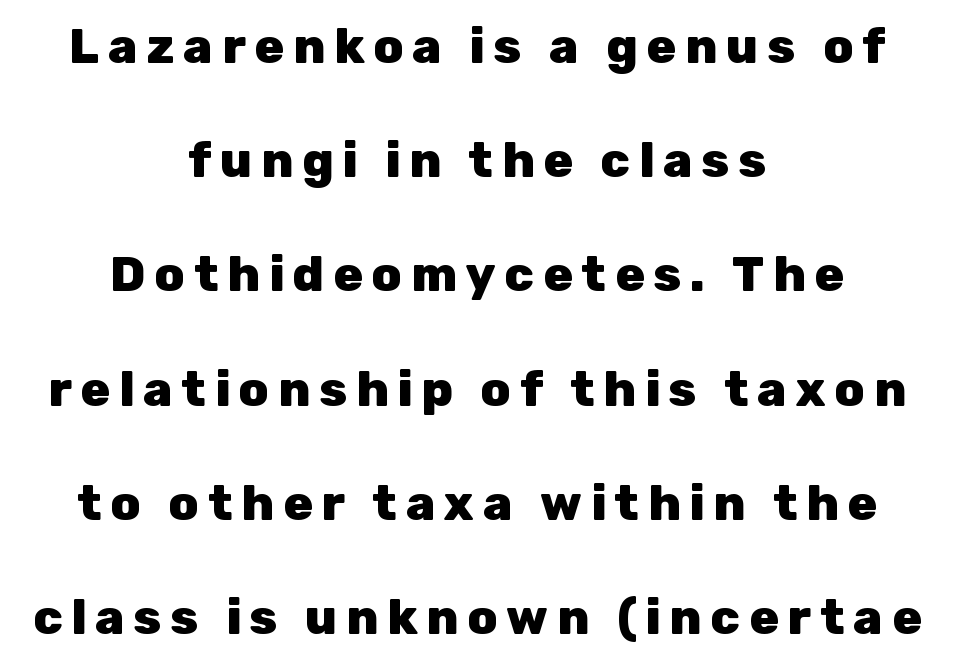
Q: Is the text bold? A: Yes.
Q: Is the text italic (slanted)? A: No, it is upright.
Q: Is the typeface a serif or a sans-serif typeface? A: Sans-serif.
Q: Is the text underlined? A: No.
Q: How is the paragraph aligned? A: Centered.
Q: Is the spacing between lines tight, normal or loose? A: Loose.
Q: Width (condensed, normal, or wide)? A: Normal.
Q: Stroke contrast? A: Low.
Q: x-height? A: Medium.
Q: Monospaced? A: No.
